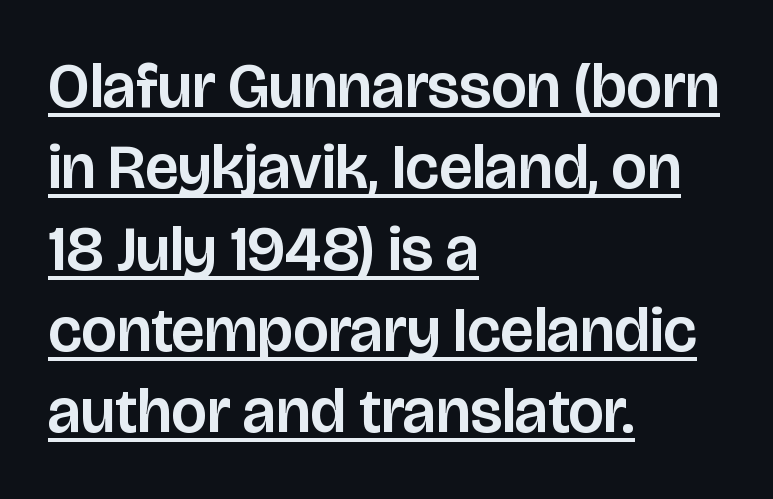
{"serif": "no", "italic": "no", "width": "normal", "stroke_contrast": "low", "x_height": "large", "monospaced": "no", "underline": "yes", "align": "left", "line_spacing": "normal", "line_spacing_ratio": 1.29, "letter_spacing": "normal", "letter_spacing_em": 0.0, "glyph_px": 63}
